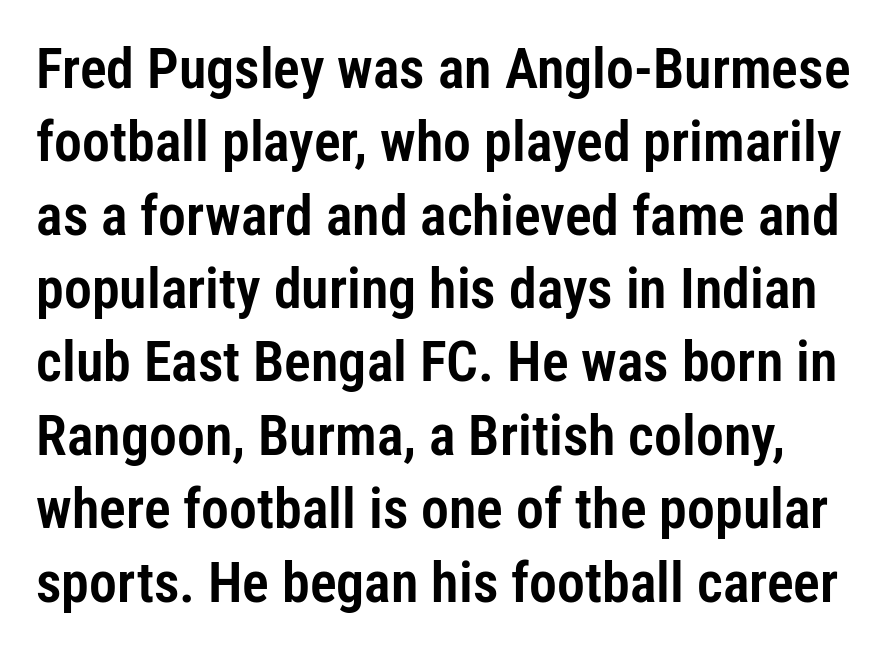
The image shows 56 px condensed sans-serif type, upright; set normal line spacing (1.31x), normal letter spacing, not underlined; low stroke contrast and a medium x-height.
